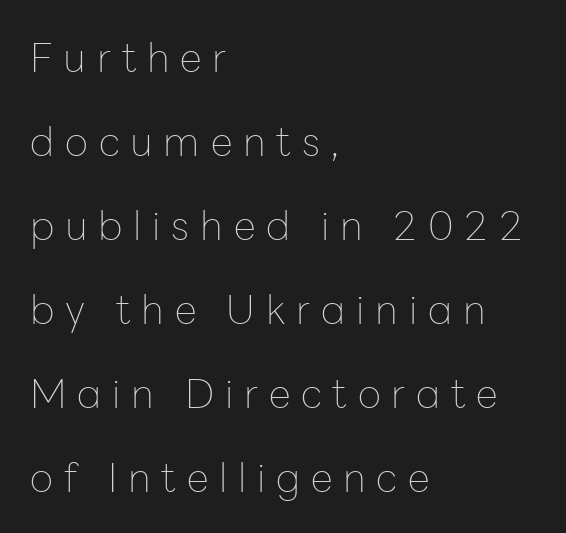
Interline gaps are noticeably wide in this sample. Layout note: lines flush left. Unlike a traditional serif, this face leaves its strokes unadorned. The passage shown is typed in a proportional face where columns would drift. In terms of letterspacing, this is a distinctly airy, spread setting. The gap between lines stays unmarked.
